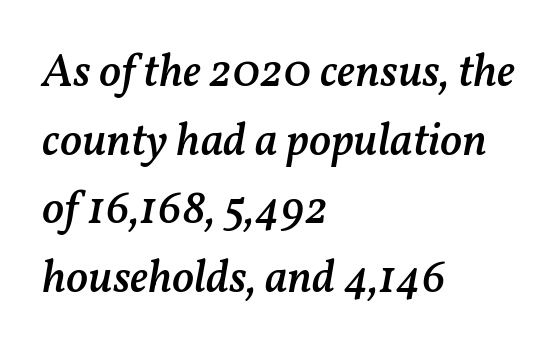
{"italic": "yes", "lean": "right", "slant_degrees": 11, "bold": "semi", "weight": "semibold", "width": "normal", "stroke_contrast": "medium", "x_height": "medium", "monospaced": "no", "underline": "no", "align": "left", "line_spacing": "normal", "line_spacing_ratio": 1.49, "letter_spacing": "normal", "letter_spacing_em": 0.0, "glyph_px": 46}
